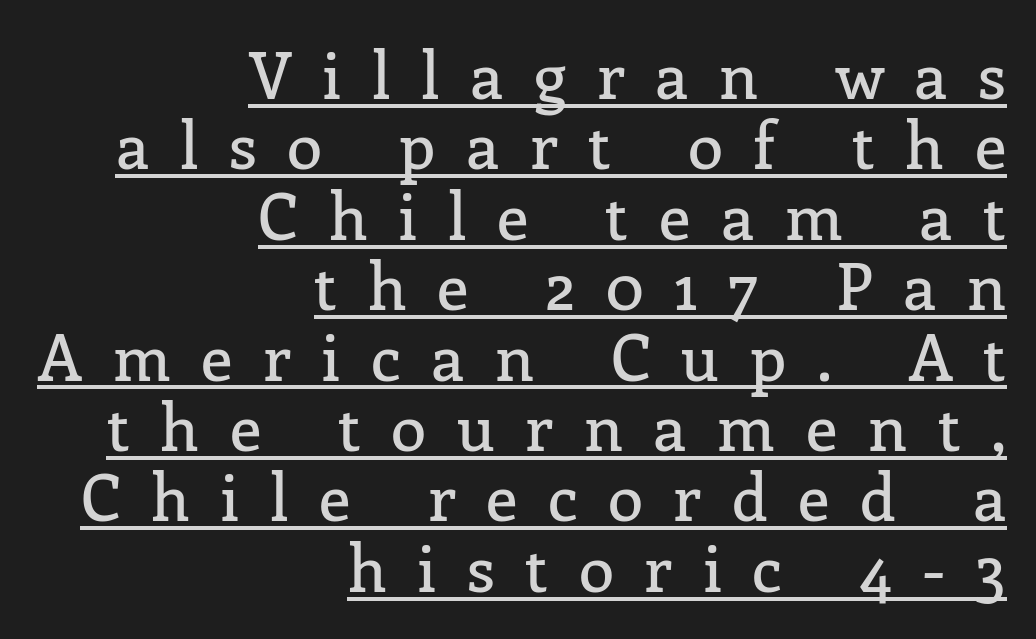
The rendering anchors every line to the right-hand side. The font's upright variant was chosen for this text. The specimen includes a rule beneath the text block's lines. Cramped leading.
